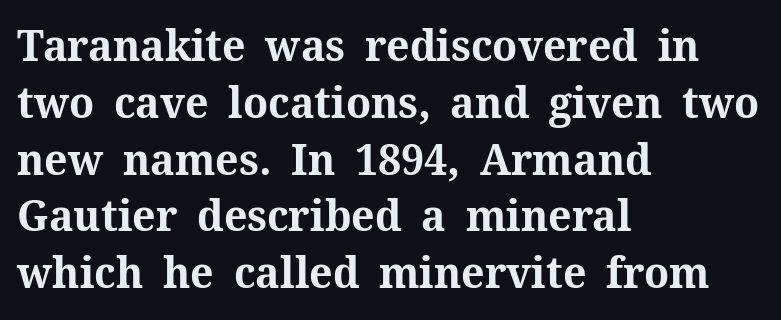
Q: Is the text bold? A: Yes.
Q: Is the text italic (slanted)? A: No, it is upright.
Q: Is the typeface a serif or a sans-serif typeface? A: Serif.
Q: Is the text underlined? A: No.
Q: How is the paragraph aligned? A: Left-aligned.
Q: Is the spacing between letters normal or unusually wide? A: Normal.
Q: Is the spacing between lines tight, normal or loose? A: Normal.
Q: Width (condensed, normal, or wide)? A: Normal.
Q: Stroke contrast? A: Medium.
Q: x-height? A: Medium.
Q: Monospaced? A: No.
